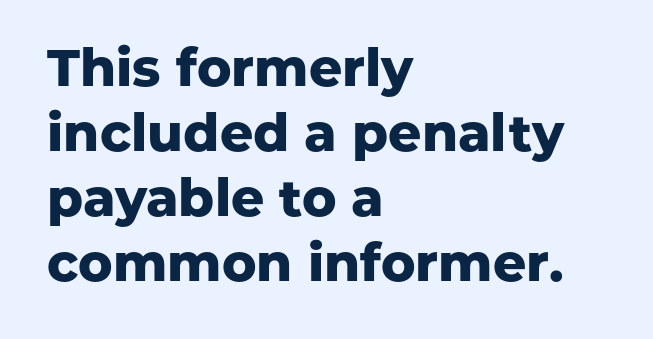
The image shows 52 px heavy sans-serif type, upright; set left-aligned, normal line spacing (1.25x), normal letter spacing, not underlined; low stroke contrast and a medium x-height.
